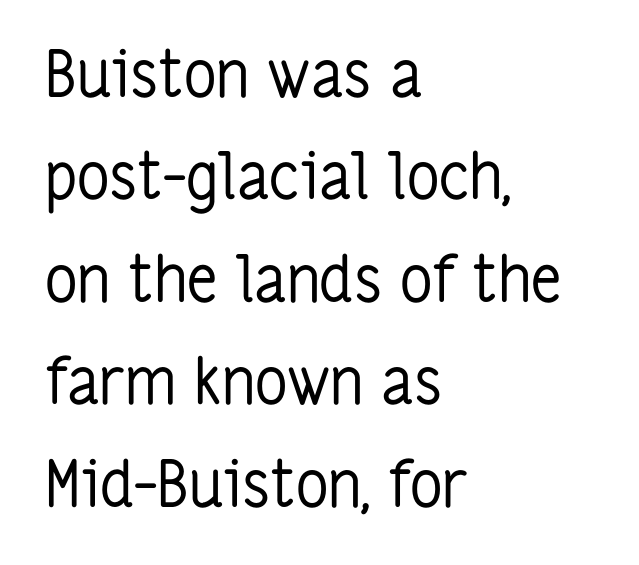
Q: Is the text bold? A: No.
Q: Is the text italic (slanted)? A: No, it is upright.
Q: Is the typeface a serif or a sans-serif typeface? A: Sans-serif.
Q: Is the text underlined? A: No.
Q: How is the paragraph aligned? A: Left-aligned.
Q: Is the spacing between letters normal or unusually wide? A: Normal.
Q: Is the spacing between lines tight, normal or loose? A: Normal.
Q: Width (condensed, normal, or wide)? A: Condensed.
Q: Stroke contrast? A: Low.
Q: x-height? A: Medium.
Q: Monospaced? A: No.
